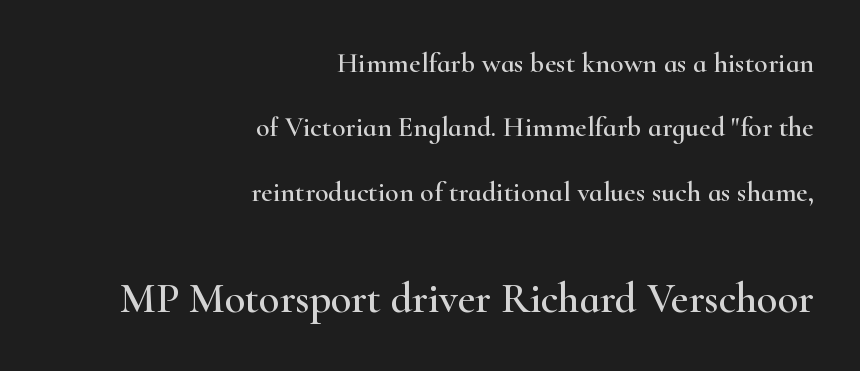
{"serif": "yes", "italic": "no", "width": "wide", "stroke_contrast": "high", "x_height": "small", "monospaced": "no", "underline": "no", "align": "right", "line_spacing": "loose", "line_spacing_ratio": 2.3, "letter_spacing": "normal", "letter_spacing_em": 0.0, "larger_block": "second", "size_ratio": 1.5, "glyph_px": 42}
